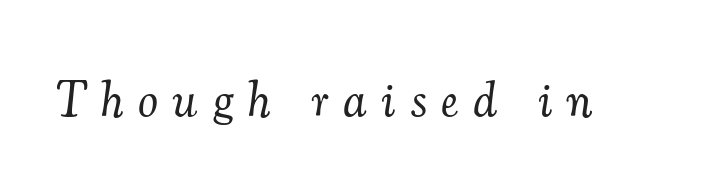
Q: Is the text bold? A: No.
Q: Is the text italic (slanted)? A: Yes, it leans right by about 7 degrees.
Q: Is the typeface a serif or a sans-serif typeface? A: Serif.
Q: Is the text underlined? A: No.
Q: Is the spacing between letters normal or unusually wide? A: Unusually wide.
Q: Width (condensed, normal, or wide)? A: Normal.
Q: Stroke contrast? A: Medium.
Q: x-height? A: Small.
Q: Monospaced? A: No.
